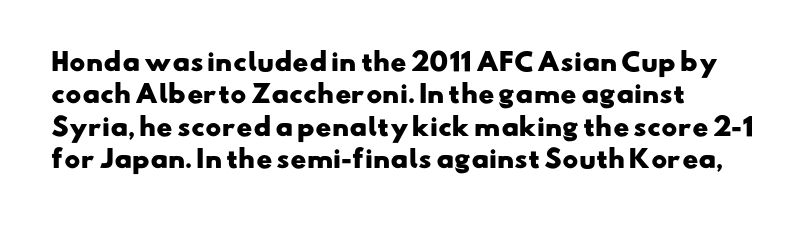
{"bold": "yes", "underline": "no", "align": "left", "line_spacing": "normal", "line_spacing_ratio": 1.35, "letter_spacing": "normal", "letter_spacing_em": 0.0, "glyph_px": 24}
